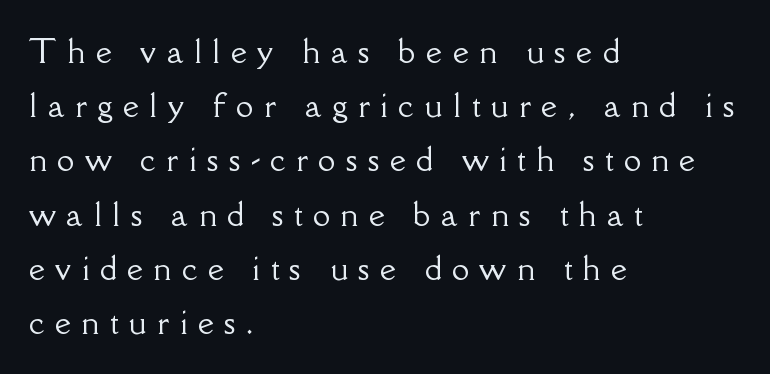
{"serif": "yes", "italic": "no", "width": "normal", "stroke_contrast": "low", "x_height": "small", "monospaced": "no", "underline": "no", "align": "left", "line_spacing_ratio": 1.75, "letter_spacing": "wide", "letter_spacing_em": 0.34, "glyph_px": 31}
